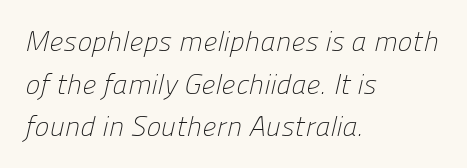
A typesetter would call this leading conventional body-copy spacing. Look at the tracking — it's just the regular setting, nothing added. Check where the strokes stop: nothing finishes them off — pure sans. The typesetter chose a ragged-right arrangement here. Is the type heavy? It reads as light-to-regular instead. Do the characters align in a grid? No, the font is proportional.
